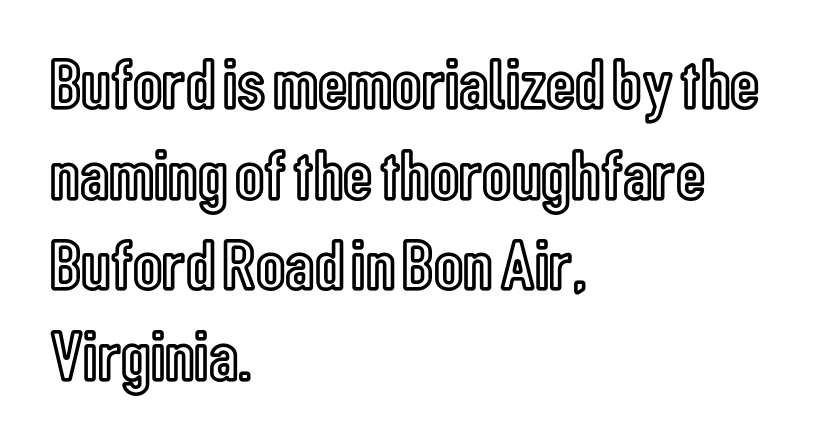
Q: Is the text italic (slanted)? A: No, it is upright.
Q: Is the text underlined? A: No.
Q: How is the paragraph aligned? A: Left-aligned.
Q: Is the spacing between letters normal or unusually wide? A: Normal.
Q: Is the spacing between lines tight, normal or loose? A: Normal.
Q: Width (condensed, normal, or wide)? A: Condensed.
Q: x-height? A: Medium.
Q: Monospaced? A: No.
